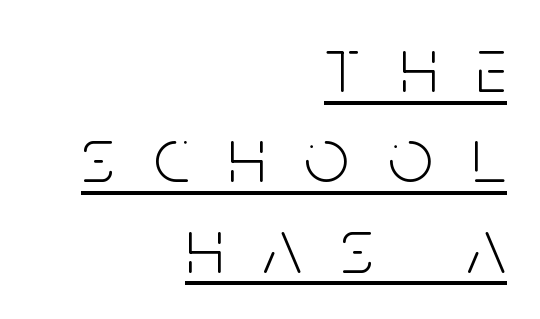
The image shows 78 px light, condensed sans-serif type, upright; set right-aligned, line spacing 1.16x, unusually wide letter spacing (+0.5 em), underlined; low stroke contrast and a large x-height.
